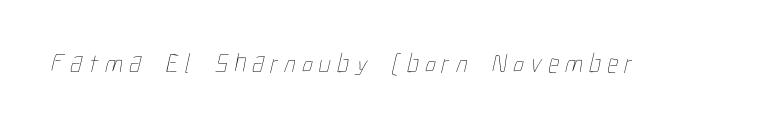
How are the letters spaced? Widely, with obvious added tracking. Letters rest on an invisible, unmarked baseline. Is this a heavy cut? Hardly; it is regular or lighter.
